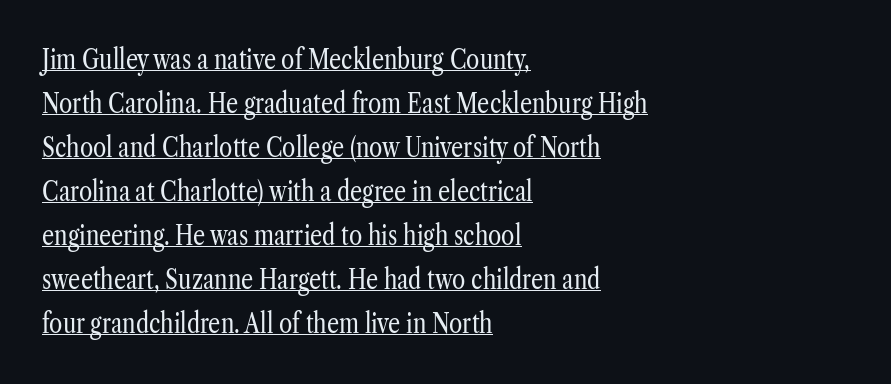
{"italic": "no", "bold": "no", "underline": "yes", "align": "left", "line_spacing": "normal", "line_spacing_ratio": 1.63, "letter_spacing": "normal", "letter_spacing_em": 0.0, "glyph_px": 27}
